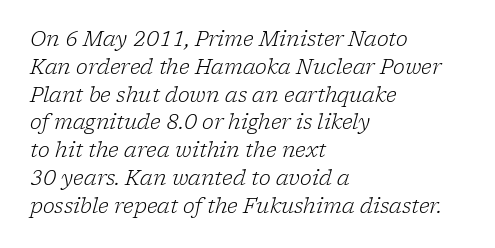
Q: Is the text bold? A: No.
Q: Is the text italic (slanted)? A: Yes, it leans right by about 17 degrees.
Q: Is the text underlined? A: No.
Q: How is the paragraph aligned? A: Left-aligned.
Q: Is the spacing between letters normal or unusually wide? A: Normal.
Q: Is the spacing between lines tight, normal or loose? A: Normal.
